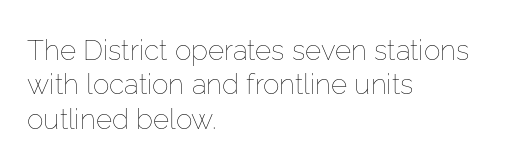
{"italic": "no", "bold": "no", "weight": "thin", "width": "normal", "stroke_contrast": "low", "x_height": "medium", "monospaced": "no", "underline": "no", "align": "left", "line_spacing_ratio": 1.23, "letter_spacing": "normal", "letter_spacing_em": 0.0, "glyph_px": 28}
